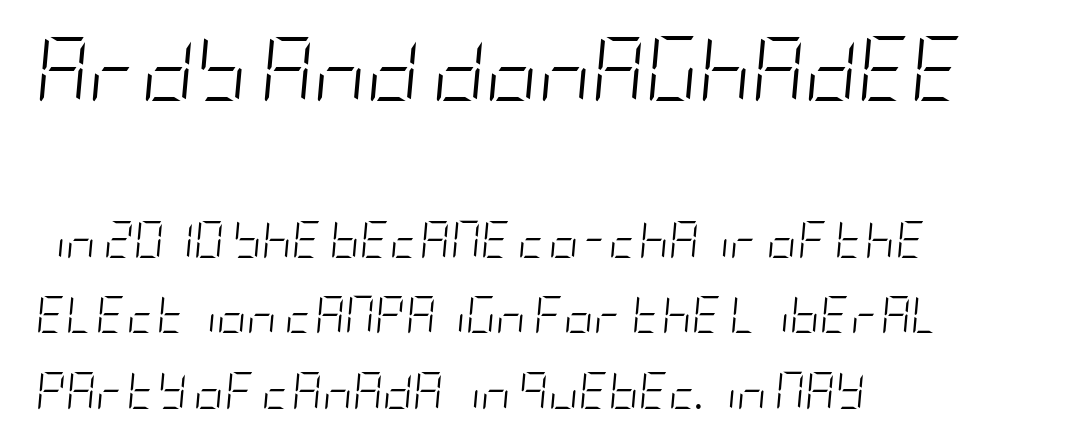
Q: Is the text bold? A: No.
Q: Is the text italic (slanted)? A: Yes, it leans right by about 5 degrees.
Q: Is the text underlined? A: No.
Q: How is the paragraph aligned? A: Left-aligned.
Q: Is the spacing between letters normal or unusually wide? A: Normal.
Q: Is the spacing between lines tight, normal or loose? A: Loose.
Q: Which block of text is set in a larger size, the first (top) or the second (bottom)? A: The first (top) one.
Q: Width (condensed, normal, or wide)? A: Condensed.
Q: Stroke contrast? A: Low.
Q: x-height? A: Large.
